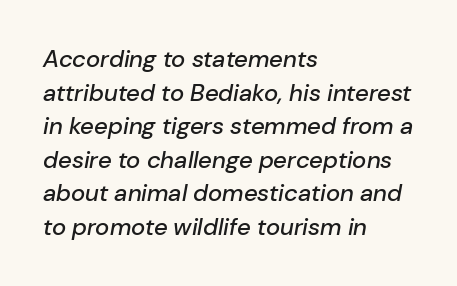
Regarding leading, the lines here are spaced in the standard way. Yep, that's italic — everything's leaning. Look at the tracking — it's just the regular setting, nothing added. The strip under each line holds only bare page.
